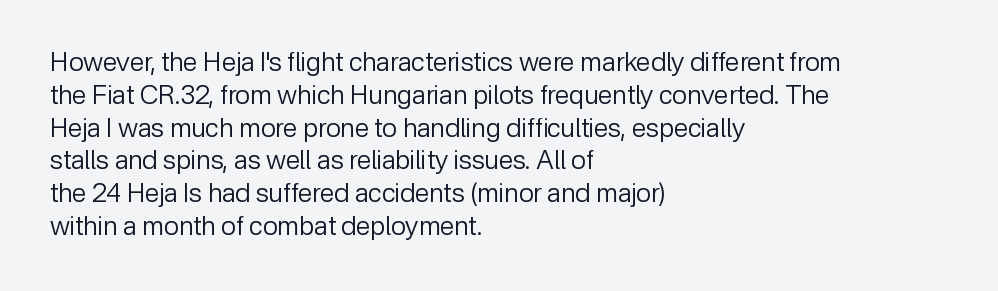
Q: Is the text bold? A: No.
Q: Is the text italic (slanted)? A: No, it is upright.
Q: Is the text underlined? A: No.
Q: How is the paragraph aligned? A: Left-aligned.
Q: Is the spacing between letters normal or unusually wide? A: Normal.
Q: Is the spacing between lines tight, normal or loose? A: Normal.
